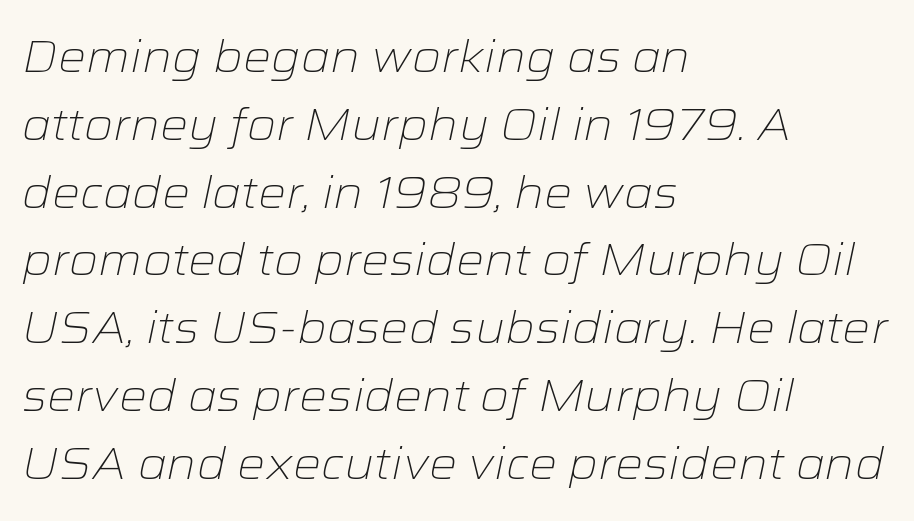
{"italic": "yes", "lean": "right", "slant_degrees": 12, "bold": "no", "weight": "light", "width": "wide", "stroke_contrast": "low", "x_height": "medium", "monospaced": "no", "underline": "no", "align": "left", "line_spacing": "normal", "line_spacing_ratio": 1.54, "letter_spacing": "normal", "letter_spacing_em": 0.0, "glyph_px": 44}
